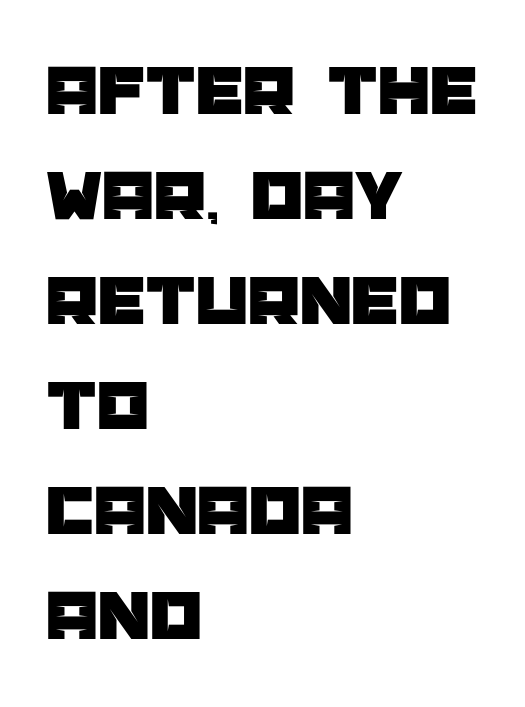
{"serif": "no", "italic": "no", "width": "normal", "stroke_contrast": "low", "x_height": "large", "monospaced": "no", "underline": "no", "align": "left", "line_spacing": "normal", "line_spacing_ratio": 1.42, "letter_spacing": "normal", "letter_spacing_em": 0.0, "glyph_px": 74}
